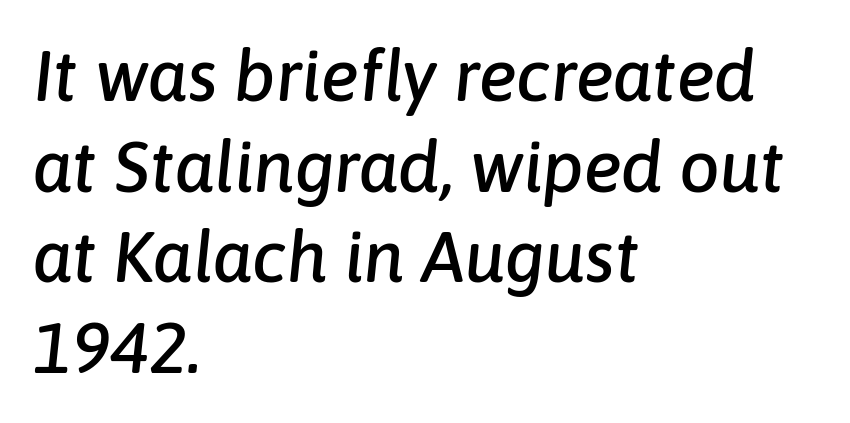
The image shows 72 px text type, italic (leaning right); set left-aligned, normal line spacing (1.26x), normal letter spacing, not underlined; low stroke contrast and a medium x-height.
